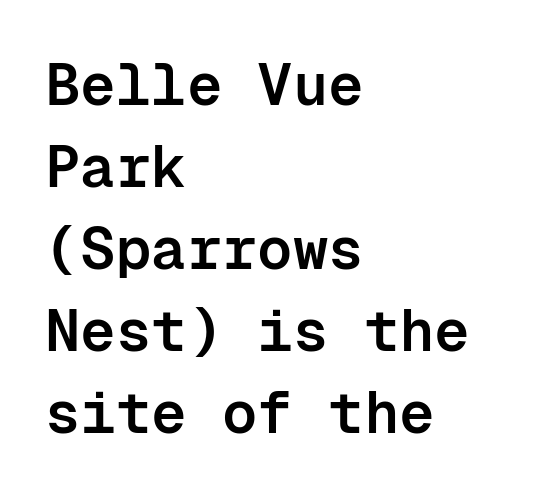
Q: Is the text bold? A: Semi-bold.
Q: Is the text italic (slanted)? A: No, it is upright.
Q: Is the typeface a serif or a sans-serif typeface? A: Sans-serif.
Q: Is the text underlined? A: No.
Q: How is the paragraph aligned? A: Left-aligned.
Q: Is the spacing between letters normal or unusually wide? A: Normal.
Q: Is the spacing between lines tight, normal or loose? A: Normal.
Q: Width (condensed, normal, or wide)? A: Normal.
Q: Stroke contrast? A: Low.
Q: x-height? A: Medium.
Q: Monospaced? A: Yes.
